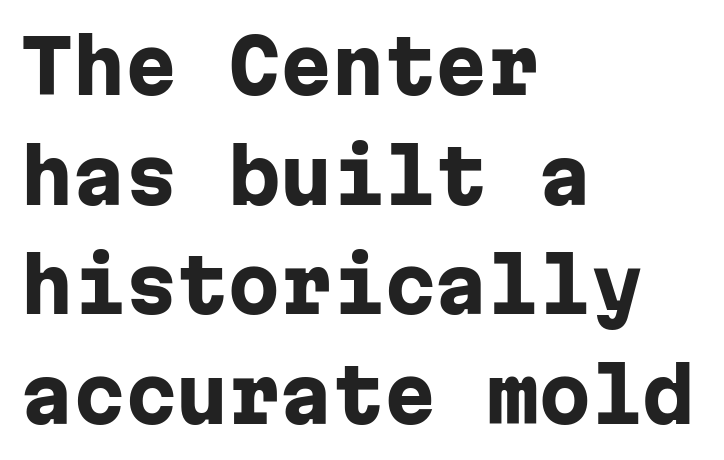
The image shows 74 px heavy sans-serif type, upright, monospaced; set left-aligned, normal line spacing (1.48x), normal letter spacing, not underlined; low stroke contrast and a medium x-height.
